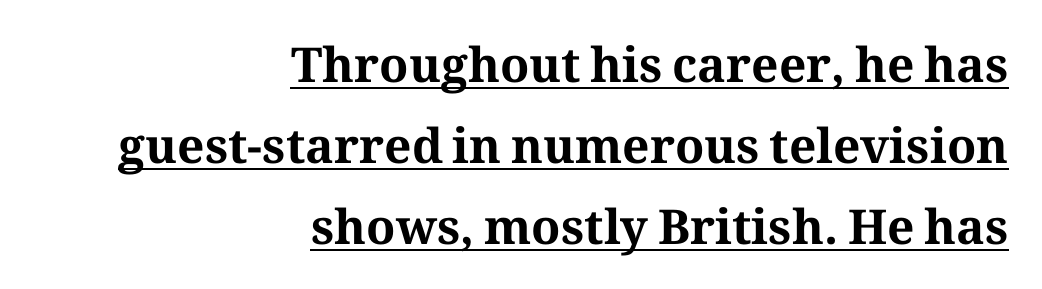
Q: Is the text bold? A: Yes.
Q: Is the text italic (slanted)? A: No, it is upright.
Q: Is the typeface a serif or a sans-serif typeface? A: Serif.
Q: Is the text underlined? A: Yes.
Q: How is the paragraph aligned? A: Right-aligned.
Q: Is the spacing between letters normal or unusually wide? A: Normal.
Q: Is the spacing between lines tight, normal or loose? A: Normal.
Q: Width (condensed, normal, or wide)? A: Normal.
Q: Stroke contrast? A: Medium.
Q: x-height? A: Medium.
Q: Monospaced? A: No.
